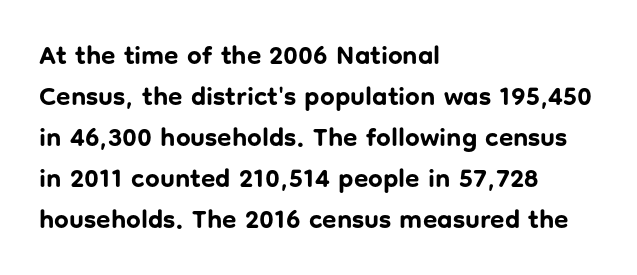
The image shows 26 px bold type, upright; set left-aligned, normal line spacing (1.58x), normal letter spacing, not underlined.
